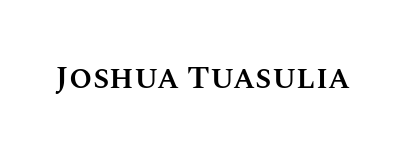
A clean baseline with only descenders dipping below it. This sample has the flowing, uneven cadence of proportional lettering. Nope, not italic — everything's standing straight. Firm but not heavy-handed strokes: this text is semibold. A typesetter would call this zero additional tracking.
